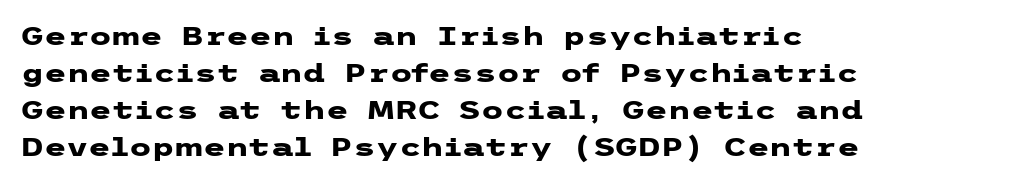
Q: Is the text bold? A: Yes.
Q: Is the text italic (slanted)? A: No, it is upright.
Q: Is the text underlined? A: No.
Q: How is the paragraph aligned? A: Left-aligned.
Q: Is the spacing between letters normal or unusually wide? A: Normal.
Q: Is the spacing between lines tight, normal or loose? A: Normal.
